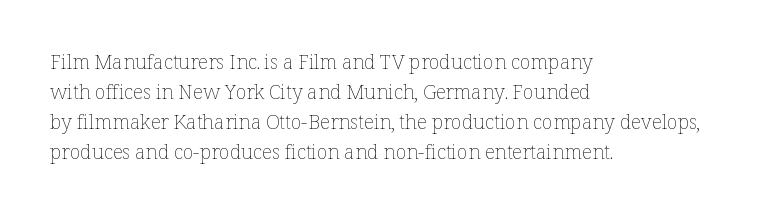
The image shows 20 px text type, upright; set left-aligned, normal line spacing (1.5x), normal letter spacing, not underlined.
